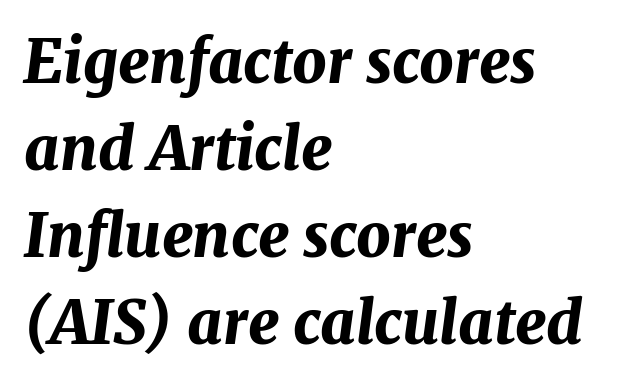
Q: Is the text bold? A: Yes.
Q: Is the text italic (slanted)? A: Yes, it leans right by about 7 degrees.
Q: Is the text underlined? A: No.
Q: How is the paragraph aligned? A: Left-aligned.
Q: Is the spacing between letters normal or unusually wide? A: Normal.
Q: Is the spacing between lines tight, normal or loose? A: Normal.
Q: Width (condensed, normal, or wide)? A: Normal.
Q: Stroke contrast? A: Medium.
Q: x-height? A: Medium.
Q: Monospaced? A: No.
